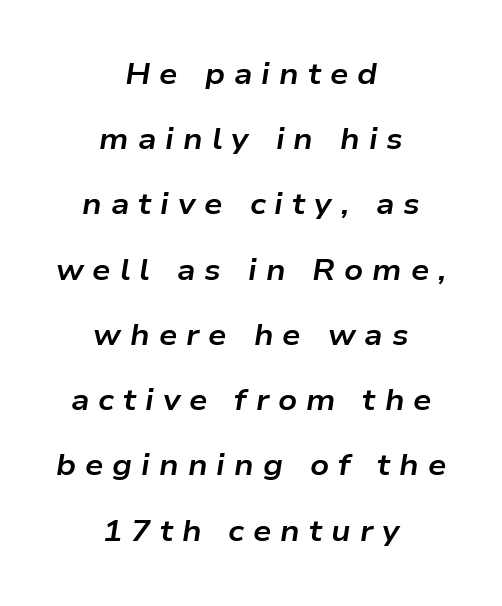
{"italic": "yes", "lean": "right", "slant_degrees": 9, "bold": "yes", "weight": "bold", "width": "wide", "stroke_contrast": "low", "x_height": "medium", "monospaced": "no", "underline": "no", "align": "center", "line_spacing": "loose", "line_spacing_ratio": 2.25, "letter_spacing": "wide", "letter_spacing_em": 0.31, "glyph_px": 29}
